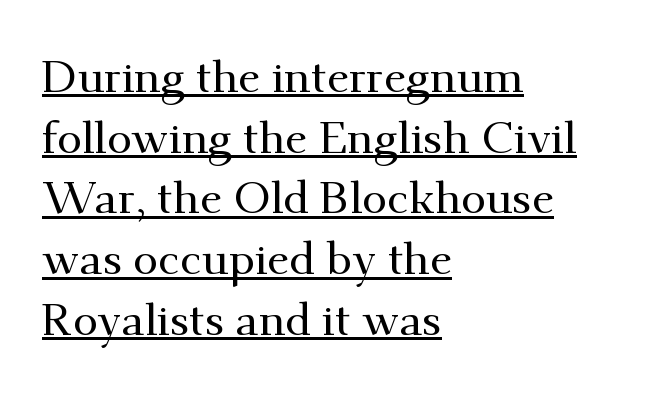
Q: Is the text italic (slanted)? A: No, it is upright.
Q: Is the typeface a serif or a sans-serif typeface? A: Serif.
Q: Is the text underlined? A: Yes.
Q: How is the paragraph aligned? A: Left-aligned.
Q: Is the spacing between letters normal or unusually wide? A: Normal.
Q: Is the spacing between lines tight, normal or loose? A: Normal.
Q: Width (condensed, normal, or wide)? A: Normal.
Q: Stroke contrast? A: Medium.
Q: x-height? A: Small.
Q: Monospaced? A: No.
